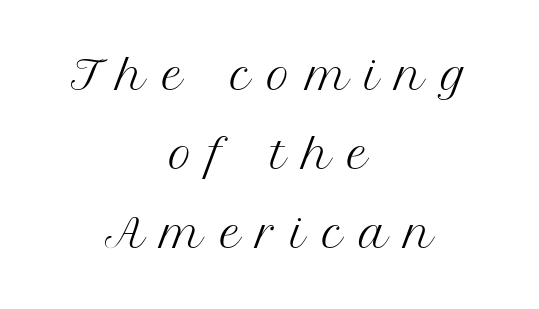
{"serif": "yes", "bold": "no", "weight": "regular", "width": "normal", "stroke_contrast": "medium", "x_height": "medium", "monospaced": "no", "underline": "no", "align": "center", "line_spacing": "loose", "line_spacing_ratio": 1.97, "letter_spacing": "wide", "letter_spacing_em": 0.41, "glyph_px": 40}
